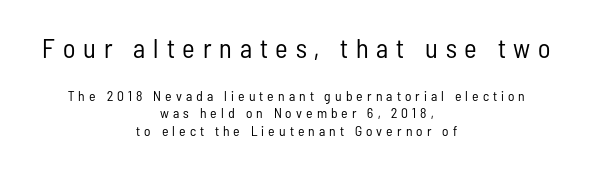
{"italic": "no", "bold": "no", "underline": "no", "align": "center", "line_spacing": "normal", "line_spacing_ratio": 1.26, "letter_spacing": "wide", "letter_spacing_em": 0.29, "larger_block": "first", "size_ratio": 1.93, "glyph_px": 27}
